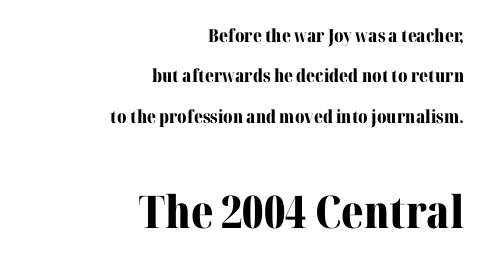
{"serif": "yes", "italic": "no", "bold": "yes", "weight": "bold", "width": "normal", "stroke_contrast": "medium", "x_height": "medium", "monospaced": "no", "underline": "no", "align": "right", "line_spacing": "loose", "line_spacing_ratio": 2.24, "letter_spacing": "normal", "letter_spacing_em": 0.0, "larger_block": "second", "size_ratio": 2.5, "glyph_px": 45}
